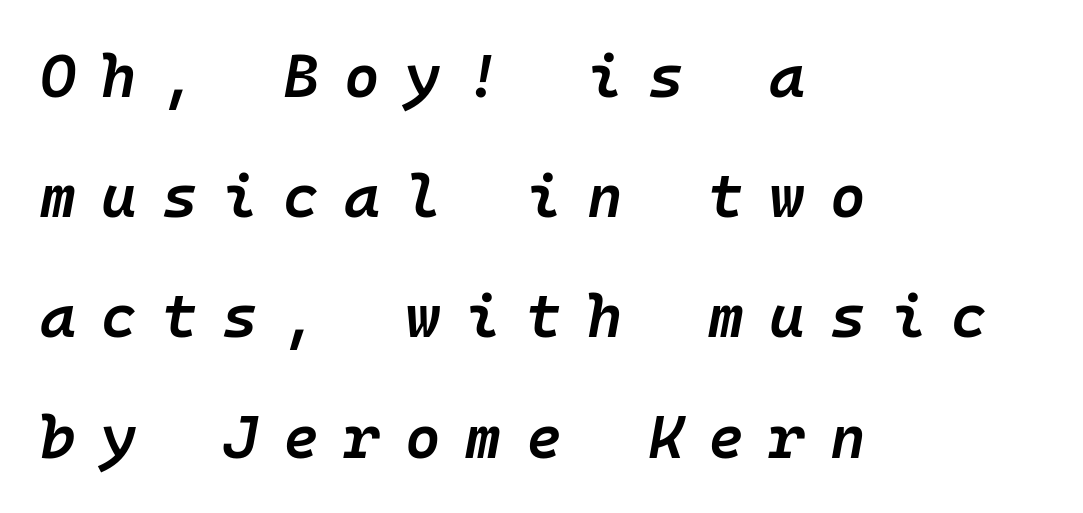
{"italic": "yes", "lean": "right", "slant_degrees": 10, "bold": "semi", "weight": "semibold", "width": "normal", "stroke_contrast": "low", "x_height": "medium", "monospaced": "yes", "underline": "no", "align": "left", "line_spacing": "loose", "line_spacing_ratio": 1.97, "letter_spacing": "wide", "letter_spacing_em": 0.41, "glyph_px": 61}
